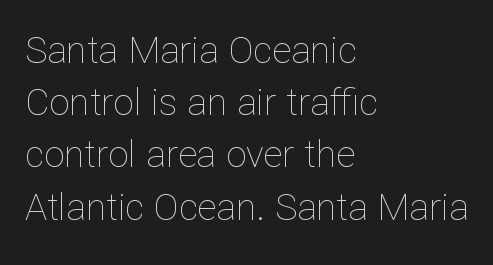
Q: Is the text bold? A: No.
Q: Is the text italic (slanted)? A: No, it is upright.
Q: Is the text underlined? A: No.
Q: How is the paragraph aligned? A: Left-aligned.
Q: Is the spacing between letters normal or unusually wide? A: Normal.
Q: Is the spacing between lines tight, normal or loose? A: Normal.
Q: Width (condensed, normal, or wide)? A: Normal.
Q: Stroke contrast? A: Low.
Q: x-height? A: Medium.
Q: Monospaced? A: No.
